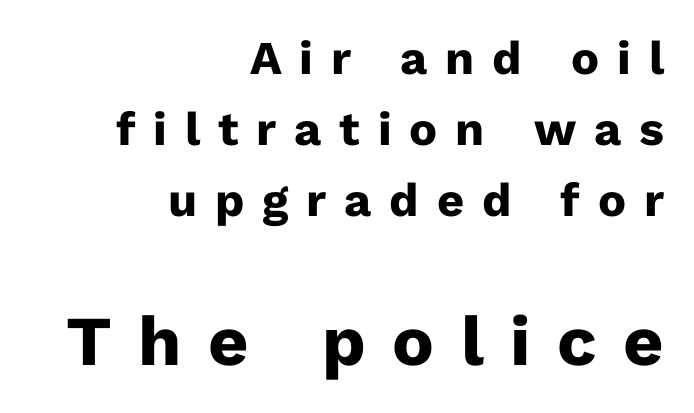
{"serif": "no", "italic": "no", "bold": "yes", "weight": "heavy", "width": "normal", "stroke_contrast": "low", "x_height": "medium", "monospaced": "no", "underline": "no", "align": "right", "line_spacing": "normal", "line_spacing_ratio": 1.51, "letter_spacing": "wide", "letter_spacing_em": 0.38, "larger_block": "second", "size_ratio": 1.49, "glyph_px": 70}
